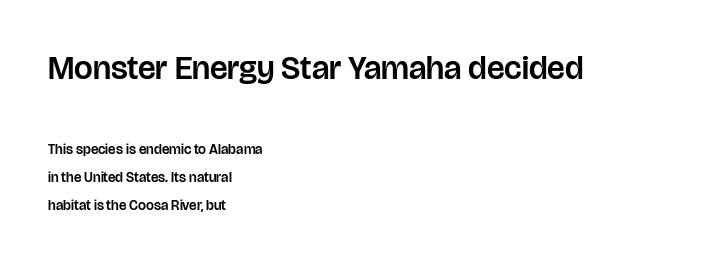
Q: Is the text italic (slanted)? A: No, it is upright.
Q: Is the typeface a serif or a sans-serif typeface? A: Sans-serif.
Q: Is the text underlined? A: No.
Q: How is the paragraph aligned? A: Left-aligned.
Q: Is the spacing between letters normal or unusually wide? A: Normal.
Q: Is the spacing between lines tight, normal or loose? A: Loose.
Q: Which block of text is set in a larger size, the first (top) or the second (bottom)? A: The first (top) one.
Q: Width (condensed, normal, or wide)? A: Normal.
Q: Stroke contrast? A: Low.
Q: x-height? A: Large.
Q: Monospaced? A: No.
